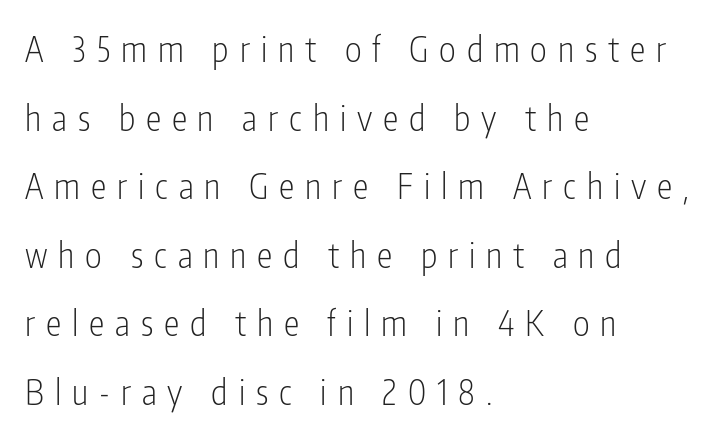
The image shows 35 px light, condensed sans-serif type, upright; set left-aligned, loose line spacing (1.96x), unusually wide letter spacing (+0.31 em), not underlined; low stroke contrast and a medium x-height.
